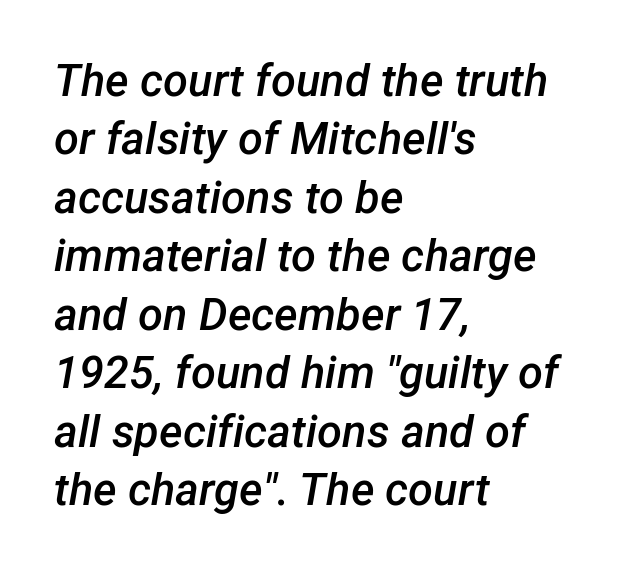
{"italic": "yes", "lean": "right", "slant_degrees": 12, "bold": "semi", "weight": "semibold", "width": "normal", "stroke_contrast": "low", "x_height": "medium", "monospaced": "no", "underline": "no", "align": "left", "line_spacing": "normal", "line_spacing_ratio": 1.3, "letter_spacing": "normal", "letter_spacing_em": 0.0, "glyph_px": 45}
